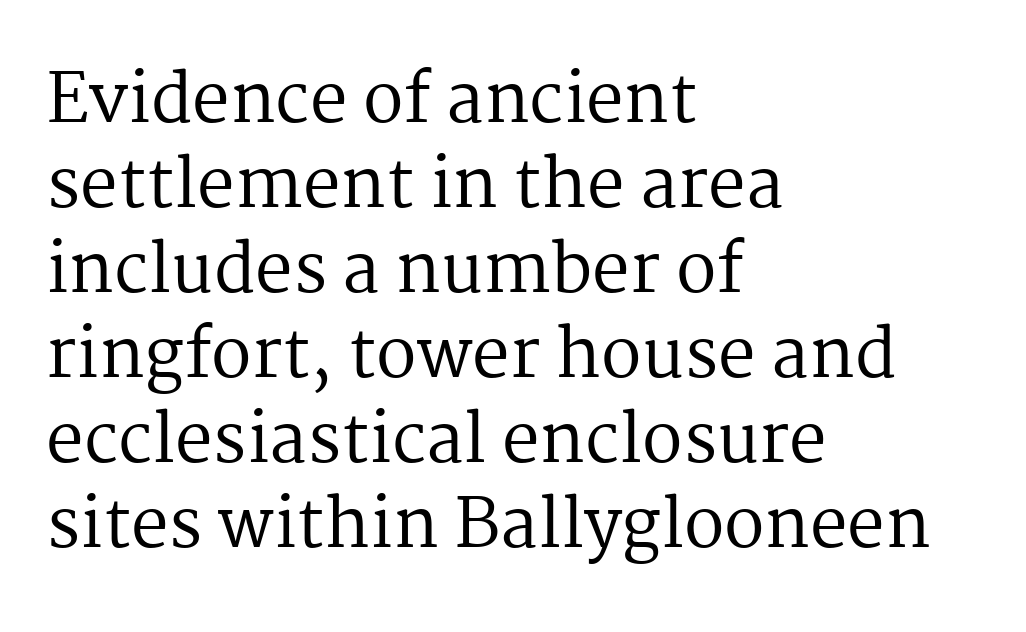
The passage shown is typeset with a serif family. Posture: vertical. The space beneath each line is pristine and unruled. Proportional: the letters do not fall into vertical columns. Reading down the block, your eye returns to a fixed left position each line. This reads as an unemphasized weight, regular at the heaviest.
